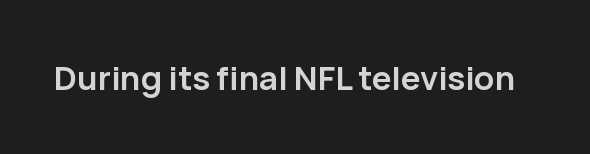
The image shows 33 px semibold sans-serif type, upright; set normal letter spacing, not underlined; low stroke contrast and a medium x-height.
